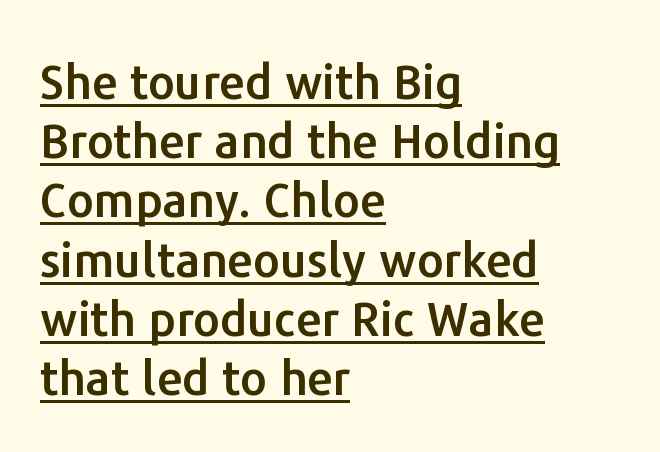
Each word holds together tightly as a unit, with standard inter-letter gaps. A typesetter would mark this as roman, not italic. A normal amount of white space separates one row of letters from the next. The rendering shows plain stroke endings on the letterforms — a sans-serif design. Each letter keeps its own natural width here, so spacing adapts to shape. Notice how the passage keeps a crisp vertical edge on the left only.
